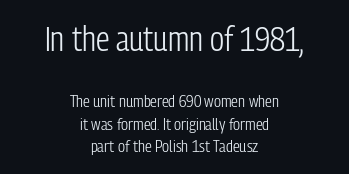
Visually, the top section dominates because its glyphs are scaled up. The letters advance in unequal steps, a hallmark of proportional type. Students, note that the glyphs here touch the page at normal intervals. Baseline-to-baseline distance is the conventional proportion of letter height.
